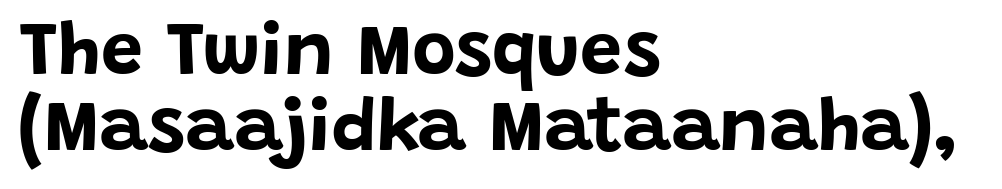
Q: Is the text bold? A: Yes.
Q: Is the text italic (slanted)? A: No, it is upright.
Q: Is the typeface a serif or a sans-serif typeface? A: Sans-serif.
Q: Is the text underlined? A: No.
Q: How is the paragraph aligned? A: Left-aligned.
Q: Is the spacing between letters normal or unusually wide? A: Normal.
Q: Is the spacing between lines tight, normal or loose? A: Tight.
Q: Width (condensed, normal, or wide)? A: Normal.
Q: Stroke contrast? A: Low.
Q: x-height? A: Large.
Q: Monospaced? A: No.
